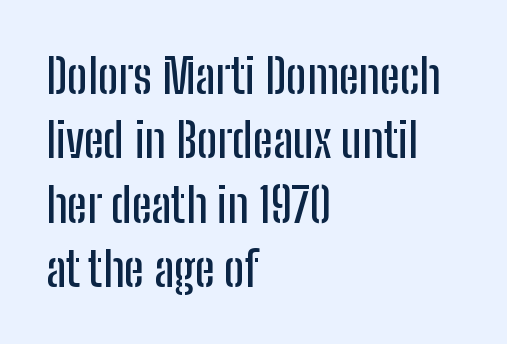
Q: Is the text italic (slanted)? A: No, it is upright.
Q: Is the typeface a serif or a sans-serif typeface? A: Sans-serif.
Q: Is the text underlined? A: No.
Q: How is the paragraph aligned? A: Left-aligned.
Q: Is the spacing between letters normal or unusually wide? A: Normal.
Q: Is the spacing between lines tight, normal or loose? A: Normal.
Q: Width (condensed, normal, or wide)? A: Condensed.
Q: Stroke contrast? A: Low.
Q: x-height? A: Medium.
Q: Monospaced? A: No.
